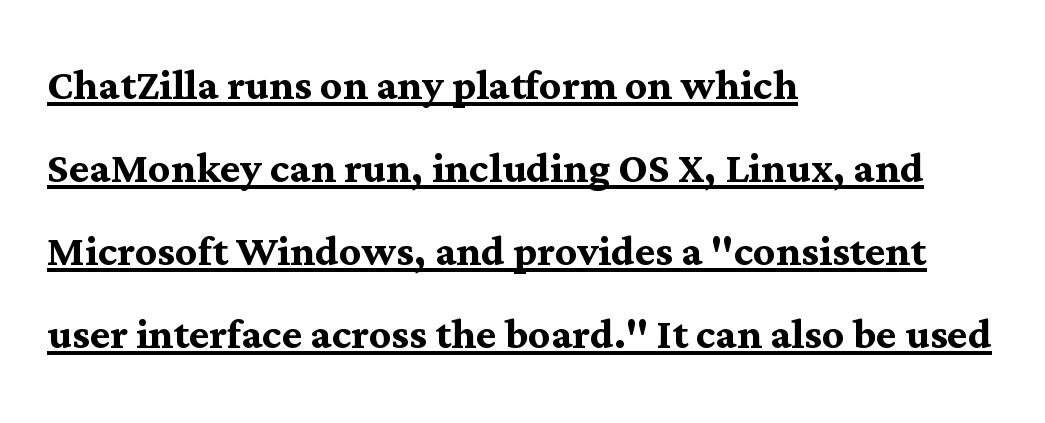
The image shows 54 px semibold serif type, upright; set left-aligned, normal line spacing (1.54x), normal letter spacing, underlined; medium stroke contrast and a medium x-height.
